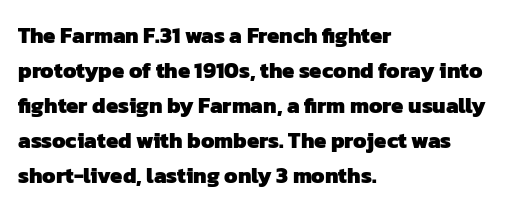
{"bold": "yes", "underline": "no", "align": "left", "line_spacing": "normal", "line_spacing_ratio": 1.59, "letter_spacing": "normal", "letter_spacing_em": 0.0, "glyph_px": 22}
